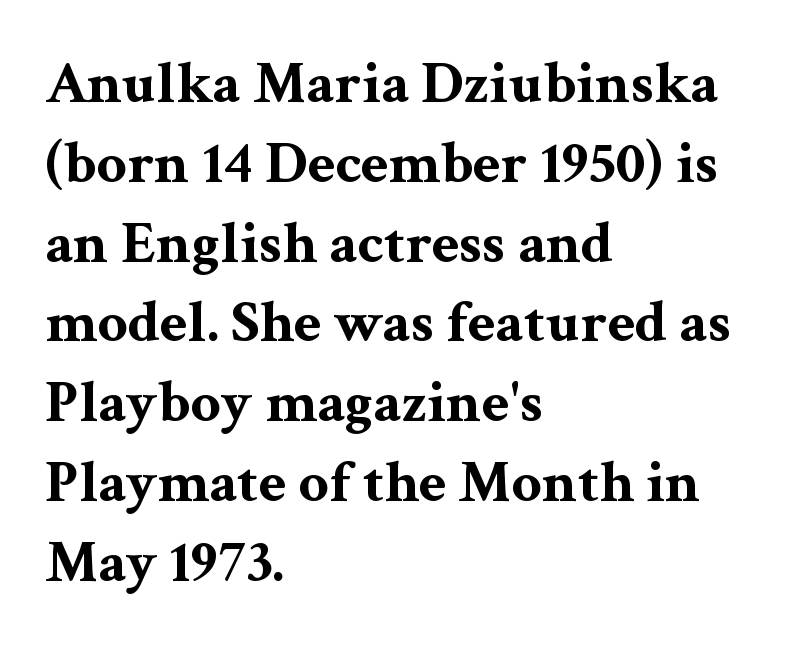
The image shows 60 px bold, wide serif type, upright; set left-aligned, normal line spacing (1.33x), normal letter spacing, not underlined; medium stroke contrast and a medium x-height.
